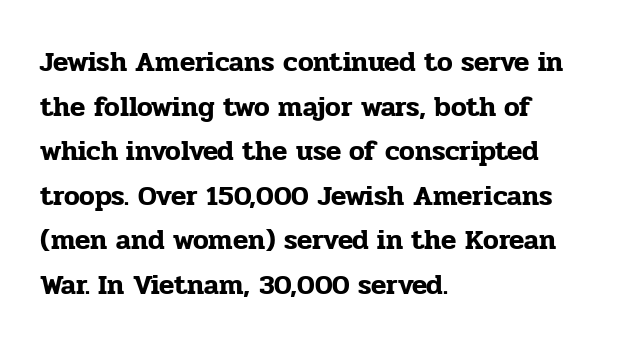
The image shows 28 px serif type, upright; set left-aligned, normal line spacing (1.59x), normal letter spacing, not underlined; low stroke contrast and a medium x-height.
